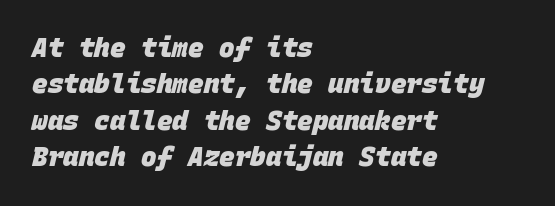
The image shows 26 px bold type; set left-aligned, normal line spacing (1.4x), normal letter spacing, not underlined.
